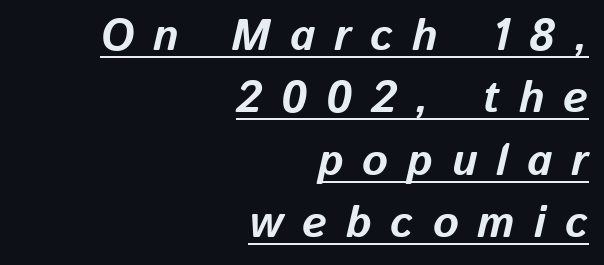
{"italic": "yes", "lean": "right", "slant_degrees": 13, "bold": "yes", "weight": "bold", "width": "normal", "stroke_contrast": "low", "x_height": "medium", "monospaced": "no", "underline": "yes", "align": "right", "line_spacing": "normal", "line_spacing_ratio": 1.42, "letter_spacing": "wide", "letter_spacing_em": 0.43, "glyph_px": 44}
